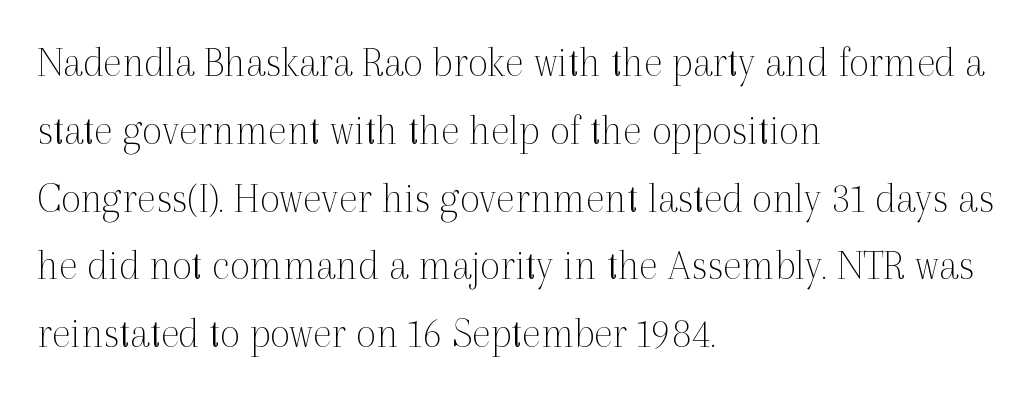
Type without underlining. The face used here is rendered with its standard letterfit. The text block is weighted toward the left margin, trailing off unevenly rightward. Ascenders rise straight up at ninety degrees. Horizontal bands of white between lines are of average thickness. The rendering uses natural spacing where letterforms have individual widths.
